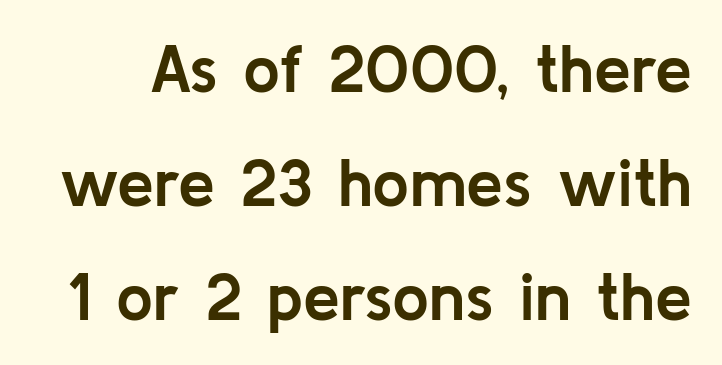
Q: Is the text bold? A: Yes.
Q: Is the text italic (slanted)? A: No, it is upright.
Q: Is the typeface a serif or a sans-serif typeface? A: Sans-serif.
Q: Is the text underlined? A: No.
Q: Is the spacing between letters normal or unusually wide? A: Normal.
Q: Width (condensed, normal, or wide)? A: Normal.
Q: Stroke contrast? A: Low.
Q: x-height? A: Medium.
Q: Monospaced? A: No.
